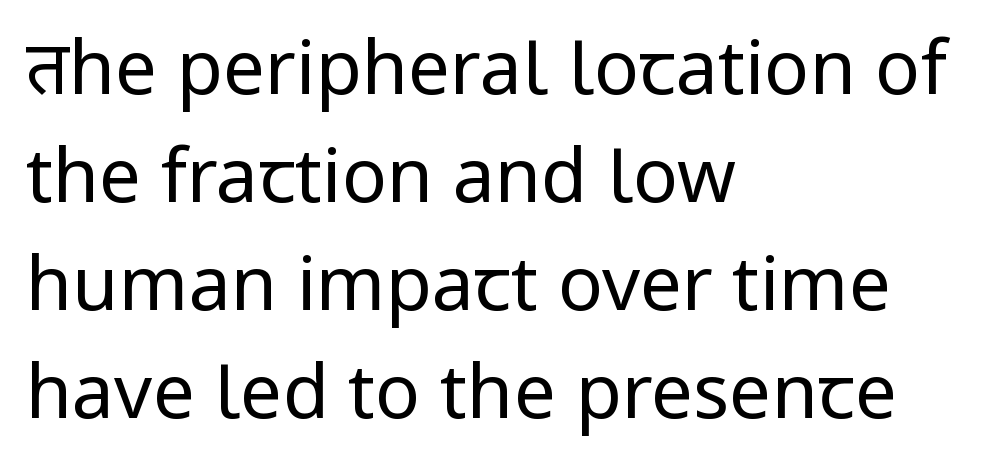
The image shows 75 px regular-weight sans-serif type, upright; set left-aligned, normal line spacing (1.44x), normal letter spacing, not underlined; low stroke contrast and a medium x-height.
